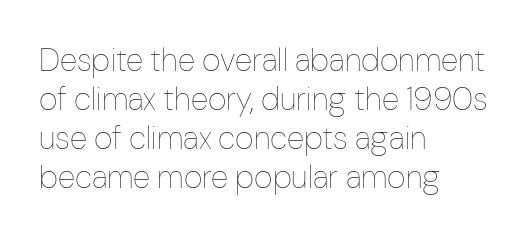
The image shows 32 px thin, condensed type, upright; set left-aligned, line spacing 1.22x, normal letter spacing, not underlined; low stroke contrast and a medium x-height.
